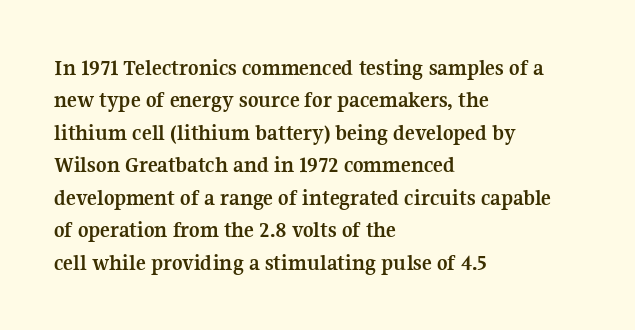
{"italic": "no", "bold": "yes", "underline": "no", "align": "left", "line_spacing": "normal", "line_spacing_ratio": 1.41, "letter_spacing": "normal", "letter_spacing_em": 0.0, "glyph_px": 23}
